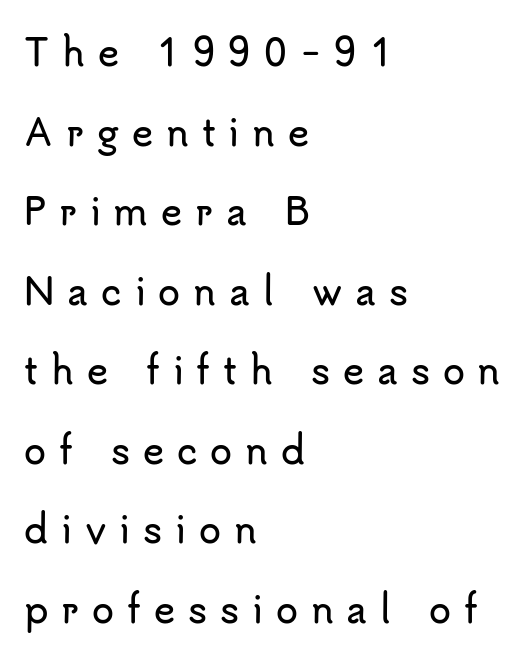
{"serif": "no", "italic": "no", "width": "normal", "stroke_contrast": "low", "x_height": "small", "monospaced": "no", "underline": "no", "align": "left", "line_spacing": "loose", "line_spacing_ratio": 2.21, "letter_spacing": "wide", "letter_spacing_em": 0.36, "glyph_px": 36}
